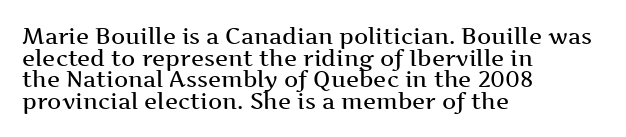
Q: Is the text bold? A: Semi-bold.
Q: Is the text italic (slanted)? A: No, it is upright.
Q: Is the text underlined? A: No.
Q: How is the paragraph aligned? A: Left-aligned.
Q: Is the spacing between letters normal or unusually wide? A: Normal.
Q: Is the spacing between lines tight, normal or loose? A: Tight.
